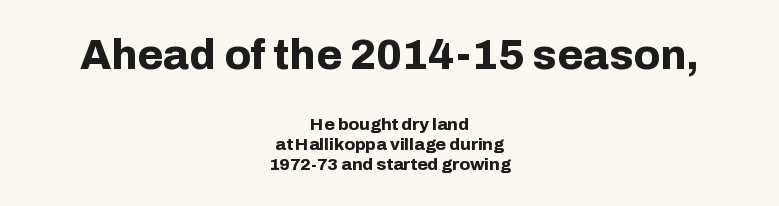
Q: Is the text bold? A: Yes.
Q: Is the text italic (slanted)? A: No, it is upright.
Q: Is the typeface a serif or a sans-serif typeface? A: Sans-serif.
Q: Is the text underlined? A: No.
Q: How is the paragraph aligned? A: Centered.
Q: Is the spacing between letters normal or unusually wide? A: Normal.
Q: Which block of text is set in a larger size, the first (top) or the second (bottom)? A: The first (top) one.
Q: Width (condensed, normal, or wide)? A: Normal.
Q: Stroke contrast? A: Low.
Q: x-height? A: Medium.
Q: Monospaced? A: No.
